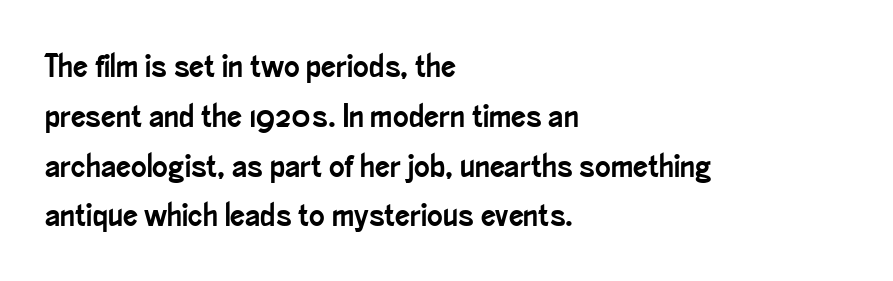
{"serif": "no", "italic": "no", "width": "condensed", "stroke_contrast": "low", "x_height": "small", "monospaced": "no", "underline": "no", "align": "left", "line_spacing": "normal", "line_spacing_ratio": 1.51, "letter_spacing": "normal", "letter_spacing_em": 0.0, "glyph_px": 33}
